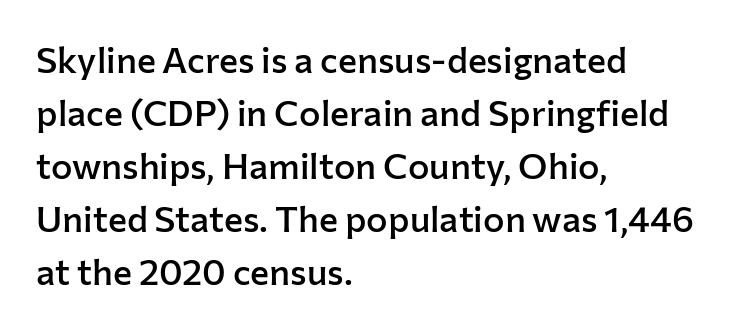
{"serif": "no", "italic": "no", "bold": "semi", "weight": "semibold", "width": "normal", "stroke_contrast": "low", "x_height": "medium", "monospaced": "no", "underline": "no", "align": "left", "line_spacing": "normal", "line_spacing_ratio": 1.47, "letter_spacing": "normal", "letter_spacing_em": 0.0, "glyph_px": 36}
